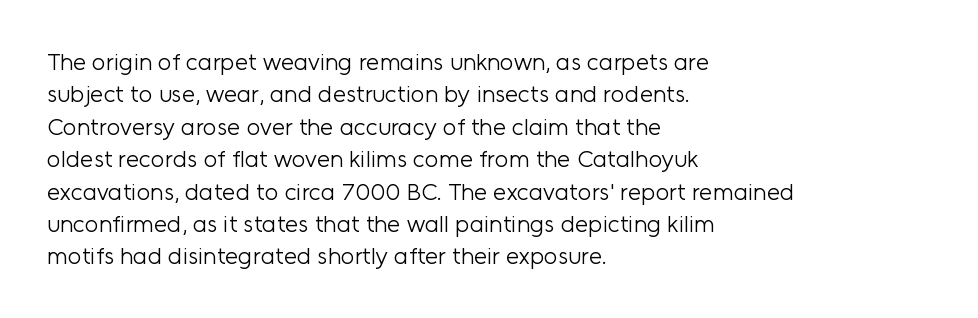
{"italic": "no", "bold": "no", "underline": "no", "align": "left", "line_spacing": "normal", "line_spacing_ratio": 1.35, "letter_spacing": "normal", "letter_spacing_em": 0.0, "glyph_px": 24}
